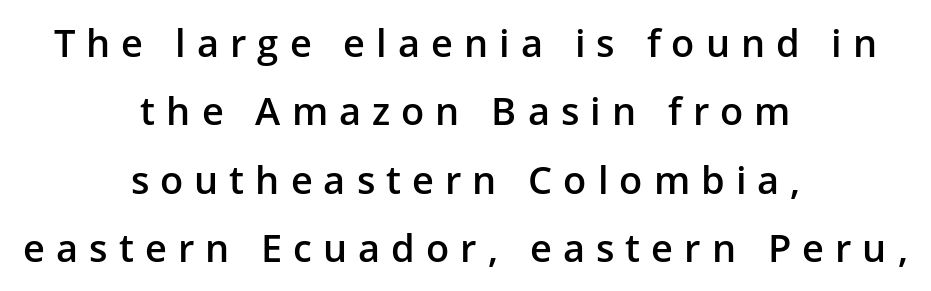
Q: Is the text bold? A: Semi-bold.
Q: Is the text italic (slanted)? A: No, it is upright.
Q: Is the typeface a serif or a sans-serif typeface? A: Sans-serif.
Q: Is the text underlined? A: No.
Q: How is the paragraph aligned? A: Centered.
Q: Is the spacing between letters normal or unusually wide? A: Unusually wide.
Q: Width (condensed, normal, or wide)? A: Normal.
Q: Stroke contrast? A: Low.
Q: x-height? A: Medium.
Q: Monospaced? A: No.
